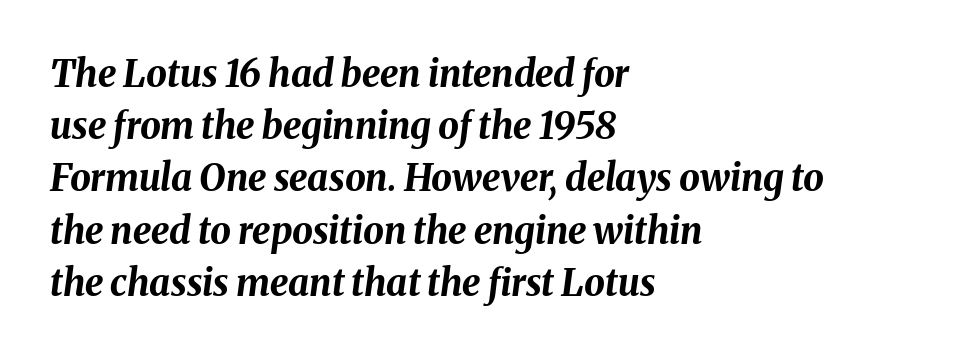
An italicized treatment has been applied to the whole sample. Horizontal bands of white between lines are of average thickness. Bold? Absolutely — the strokes are thick and heavy. Here the glyphs are tracked normally, forming tight word shapes. Casual observation: everything's shoved over to the left.
